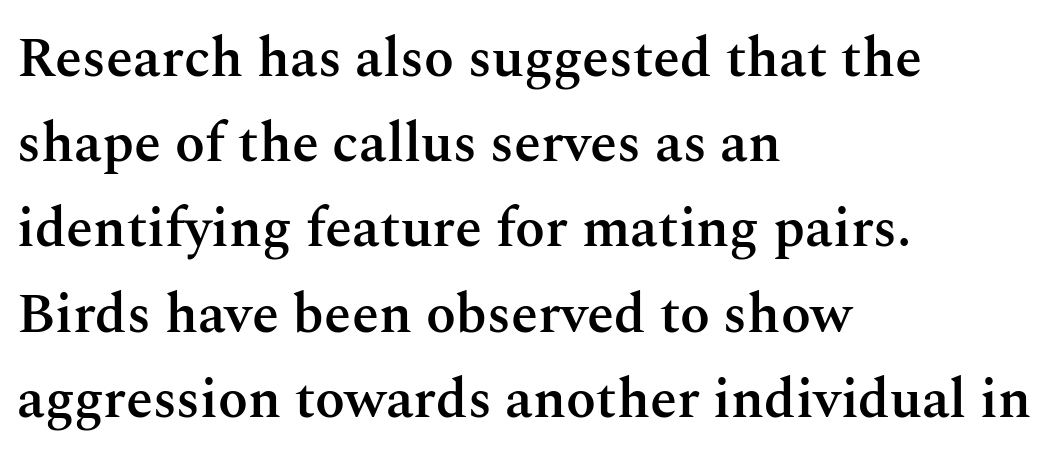
The image shows 55 px semibold serif type, upright; set left-aligned, normal line spacing (1.55x), normal letter spacing, not underlined; medium stroke contrast and a medium x-height.
